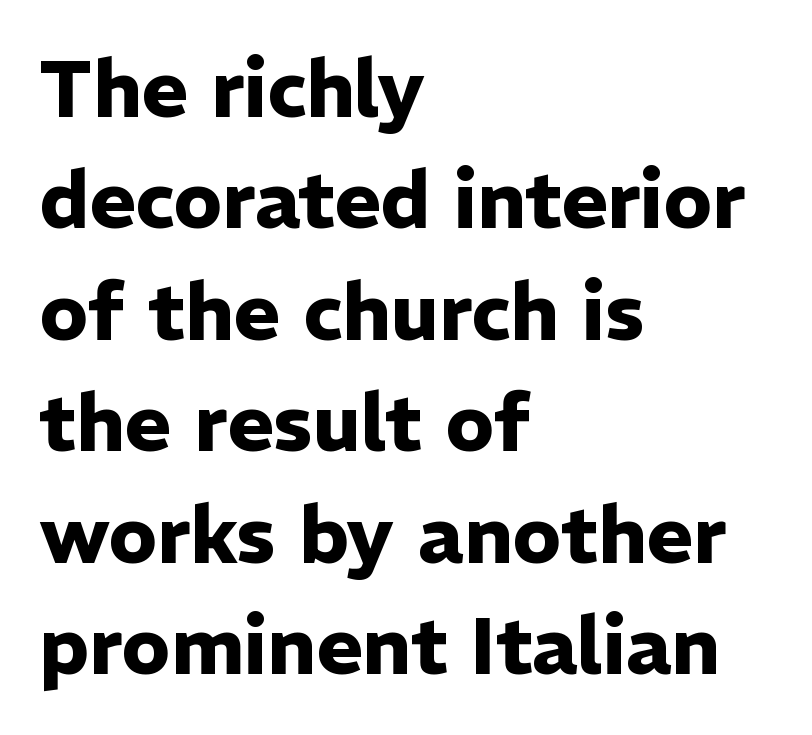
The image shows 79 px heavy sans-serif type, upright; set left-aligned, normal line spacing (1.41x), normal letter spacing, not underlined; low stroke contrast and a medium x-height.
